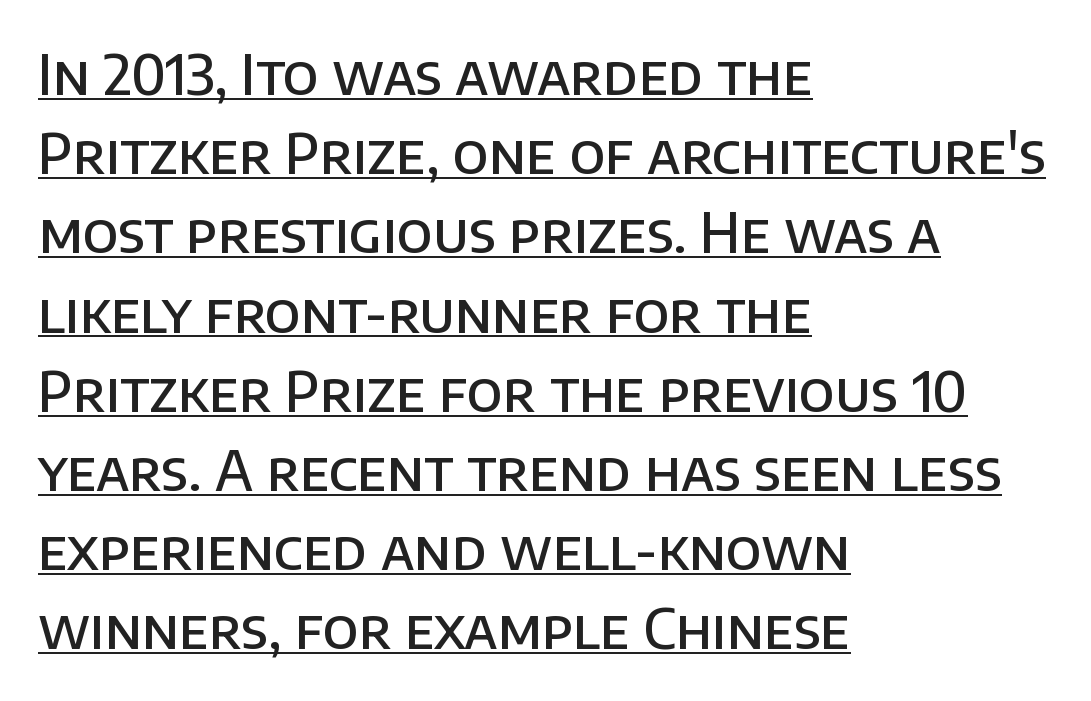
The lines are quadded left. You could not count columns in this text — the font is proportionally spaced. Underlined type. Is the type bold? Partly — it's a semibold, heavier than regular but not fully bold.
